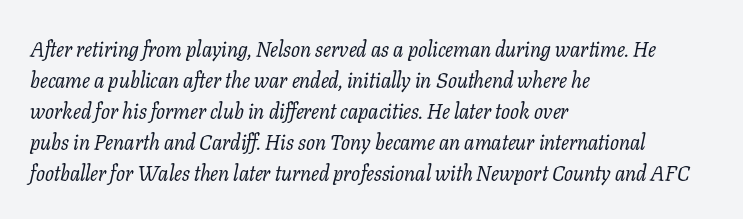
Q: Is the text bold? A: No.
Q: Is the text italic (slanted)? A: Yes, it leans right by about 11 degrees.
Q: Is the text underlined? A: No.
Q: How is the paragraph aligned? A: Left-aligned.
Q: Is the spacing between letters normal or unusually wide? A: Normal.
Q: Is the spacing between lines tight, normal or loose? A: Normal.
